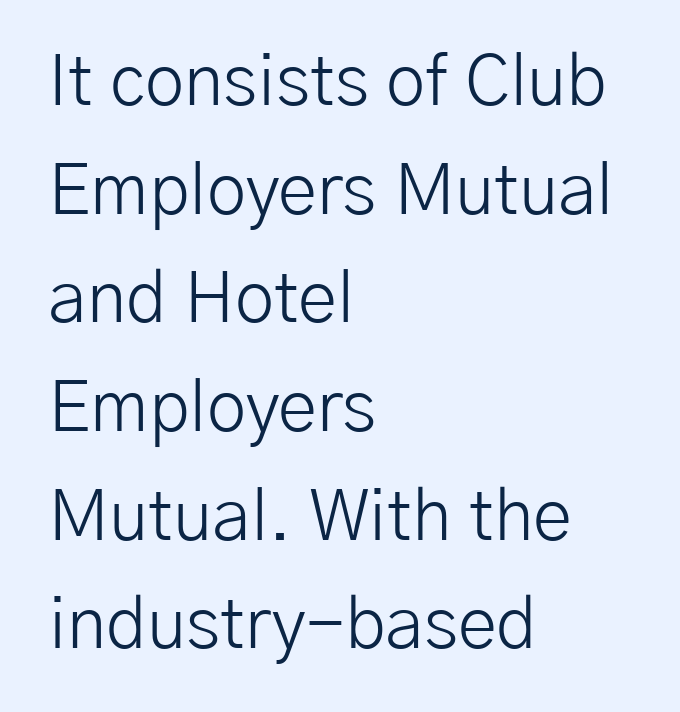
Q: Is the text bold? A: No.
Q: Is the text italic (slanted)? A: No, it is upright.
Q: Is the typeface a serif or a sans-serif typeface? A: Sans-serif.
Q: Is the text underlined? A: No.
Q: How is the paragraph aligned? A: Left-aligned.
Q: Is the spacing between letters normal or unusually wide? A: Normal.
Q: Is the spacing between lines tight, normal or loose? A: Normal.
Q: Width (condensed, normal, or wide)? A: Normal.
Q: Stroke contrast? A: Low.
Q: x-height? A: Medium.
Q: Monospaced? A: No.
